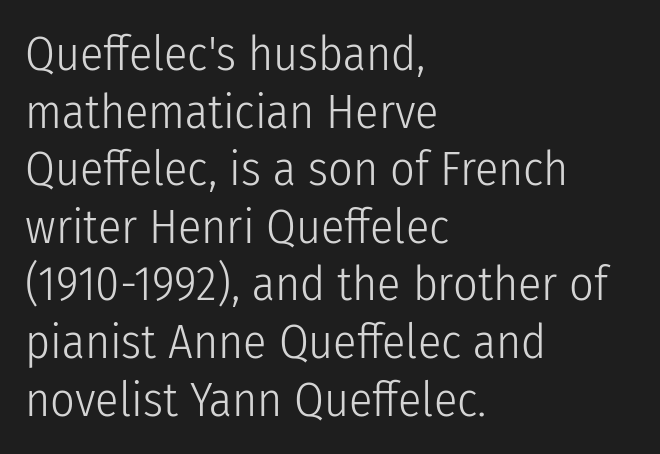
The image shows 48 px light, condensed sans-serif type, upright; set left-aligned, line spacing 1.2x, normal letter spacing, not underlined; low stroke contrast and a medium x-height.
